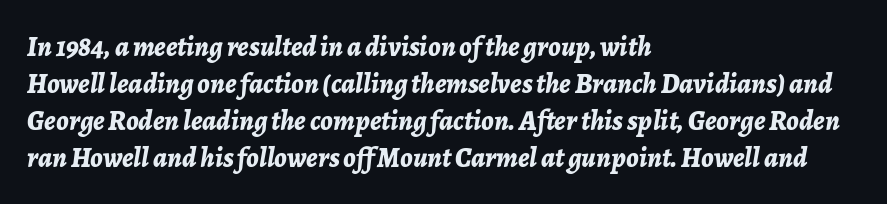
{"italic": "yes", "lean": "right", "slant_degrees": 7, "bold": "yes", "weight": "bold", "width": "normal", "stroke_contrast": "low", "x_height": "medium", "monospaced": "no", "underline": "no", "align": "left", "line_spacing": "normal", "line_spacing_ratio": 1.32, "letter_spacing": "normal", "letter_spacing_em": 0.0, "glyph_px": 28}
